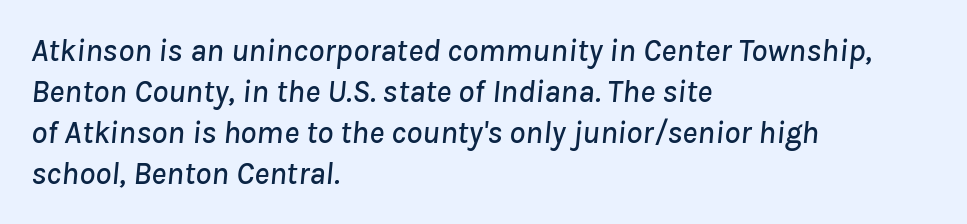
Q: Is the text italic (slanted)? A: Yes, it leans right by about 8 degrees.
Q: Is the text underlined? A: No.
Q: How is the paragraph aligned? A: Left-aligned.
Q: Is the spacing between letters normal or unusually wide? A: Normal.
Q: Is the spacing between lines tight, normal or loose? A: Normal.
Q: Width (condensed, normal, or wide)? A: Normal.
Q: Stroke contrast? A: Low.
Q: x-height? A: Medium.
Q: Monospaced? A: No.
